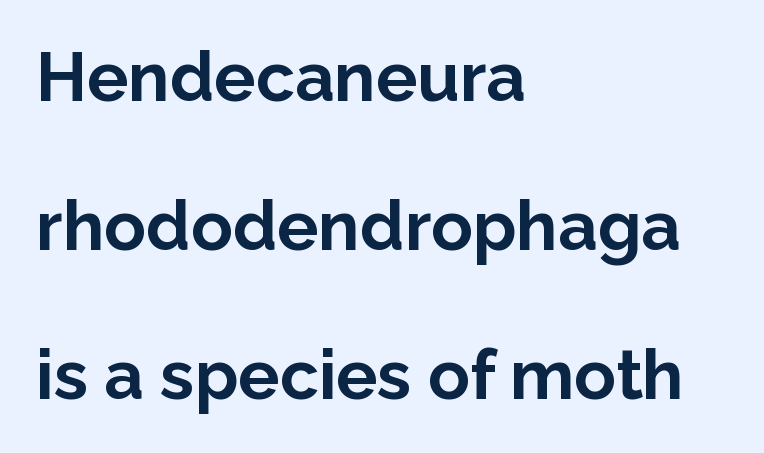
{"serif": "no", "italic": "no", "bold": "yes", "weight": "bold", "width": "normal", "stroke_contrast": "low", "x_height": "medium", "monospaced": "no", "underline": "no", "align": "left", "line_spacing": "loose", "line_spacing_ratio": 2.16, "letter_spacing": "normal", "letter_spacing_em": 0.0, "glyph_px": 69}
